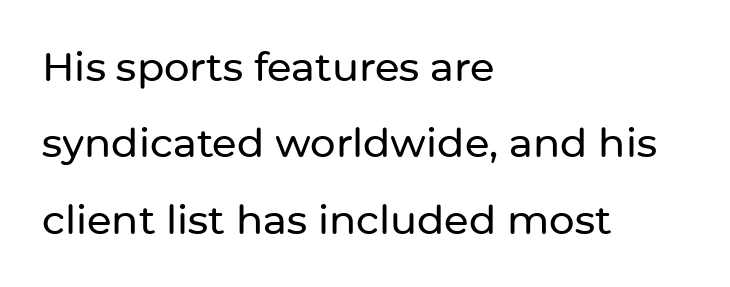
Visually the block forms a straight wall on the left and a jagged coastline on the right. Tracking value appears to be zero — textbook default spacing. The font's upright variant was chosen for this text. The gap between lines stays unmarked. How would I describe the line gaps? Wide and relaxed. These lines are composed in type without serifs.
